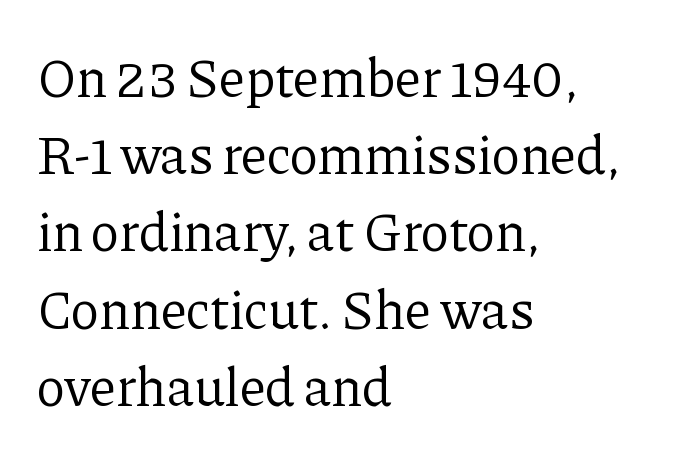
Every row of glyphs begins at an identical x-position on the left. This rendering features lettering with no underline. The letters advance in unequal steps, a hallmark of proportional type. Tracking here is standard; glyphs follow each other at the usual distance.
